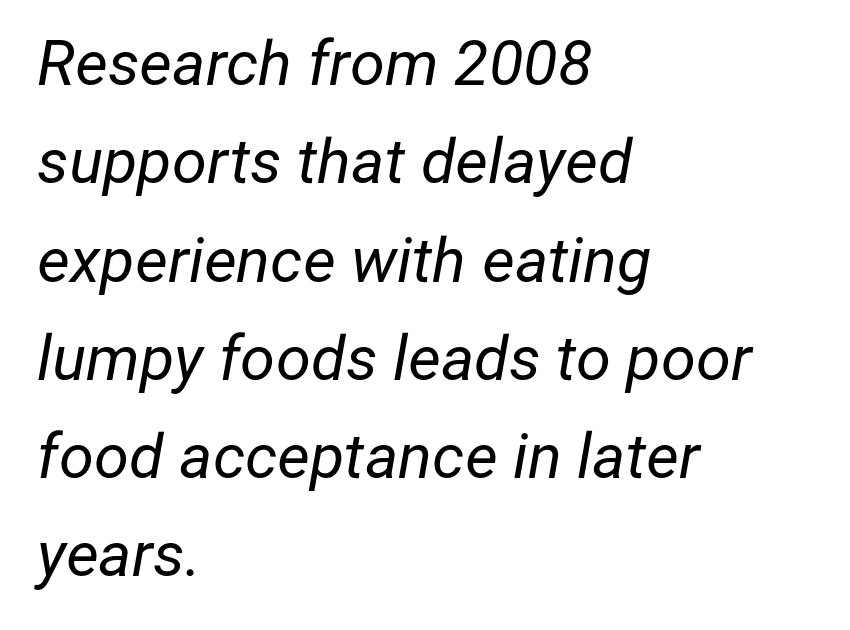
The image shows 63 px regular-weight type, italic (leaning right); set left-aligned, normal line spacing (1.56x), normal letter spacing, not underlined; low stroke contrast and a medium x-height.
